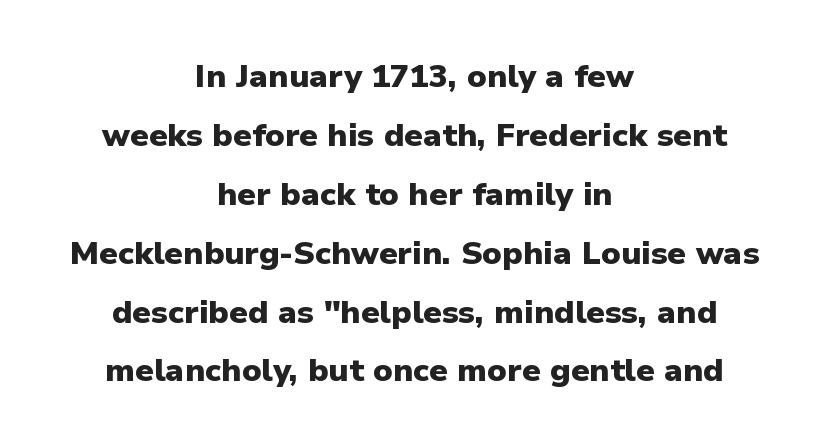
Q: Is the text bold? A: Yes.
Q: Is the text italic (slanted)? A: No, it is upright.
Q: Is the typeface a serif or a sans-serif typeface? A: Sans-serif.
Q: Is the text underlined? A: No.
Q: How is the paragraph aligned? A: Centered.
Q: Is the spacing between letters normal or unusually wide? A: Normal.
Q: Width (condensed, normal, or wide)? A: Normal.
Q: Stroke contrast? A: Low.
Q: x-height? A: Medium.
Q: Monospaced? A: No.
